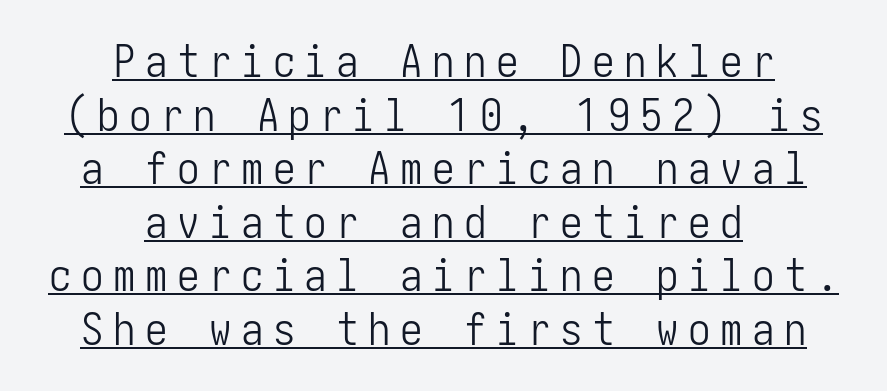
The image shows 45 px light, condensed sans-serif type, upright; set centered, line spacing 1.19x, unusually wide letter spacing (+0.21 em), underlined; low stroke contrast and a medium x-height.
